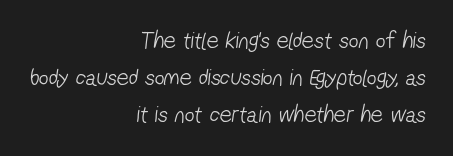
The image shows 24 px text type; set right-aligned, normal line spacing (1.55x), normal letter spacing, not underlined.
